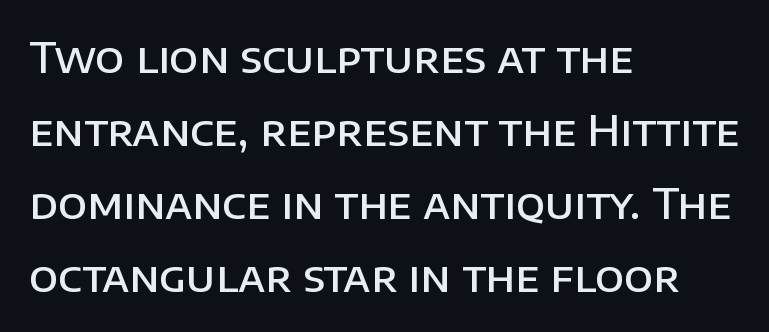
The area under the type is left untouched. Every letter is mildly thick-stroked: semibold rather than bold. This sample has the flowing, uneven cadence of proportional lettering. Which margin do the lines hug? The left one — the right edge is uneven. You could call the tracking neutral — neither tight nor loose. Observe the absence of serifs on each vertical stroke in this sample.
